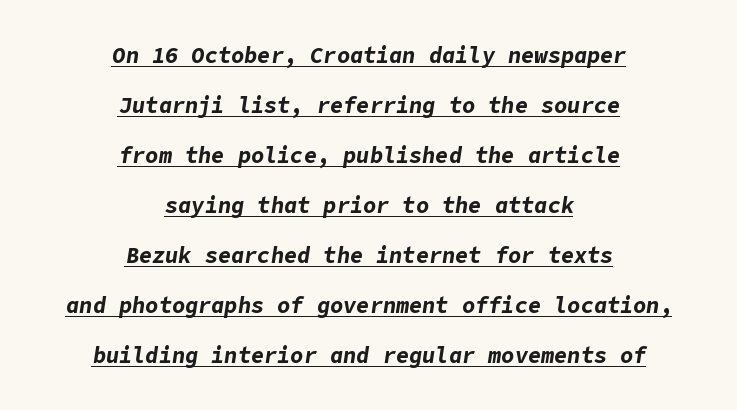
One-word summary of the alignment: center. Leading is clearly above the norm, producing a sparse column. The typesetting leans heavy: a genuine bold. The specimen includes a rule beneath the text block's lines.
